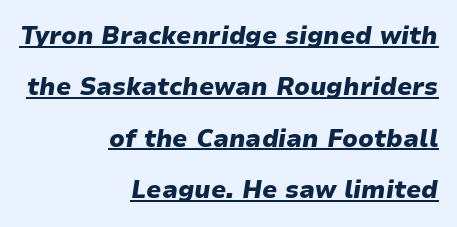
Heavy, bold letterforms. This rendering leaves character spacing at its baseline value. In terms of posture, this sample is oblique. This sample trades compactness for vertical openness between lines. Emphasis is given by a line drawn under the lettering. The rag falls on the left side of this text block.
